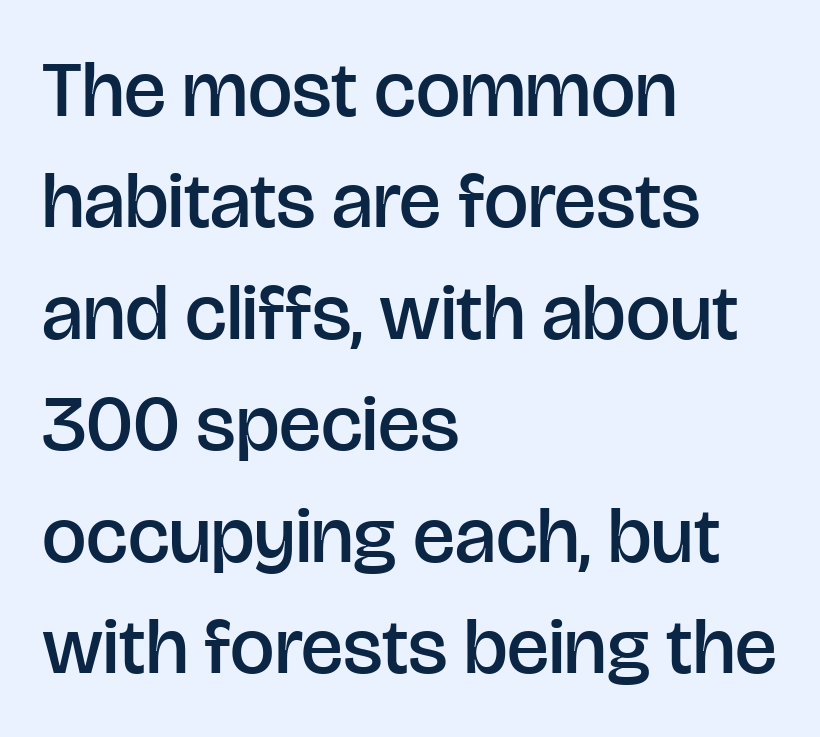
Q: Is the text bold? A: Semi-bold.
Q: Is the text italic (slanted)? A: No, it is upright.
Q: Is the typeface a serif or a sans-serif typeface? A: Sans-serif.
Q: Is the text underlined? A: No.
Q: How is the paragraph aligned? A: Left-aligned.
Q: Is the spacing between letters normal or unusually wide? A: Normal.
Q: Is the spacing between lines tight, normal or loose? A: Normal.
Q: Width (condensed, normal, or wide)? A: Normal.
Q: Stroke contrast? A: Low.
Q: x-height? A: Large.
Q: Monospaced? A: No.
